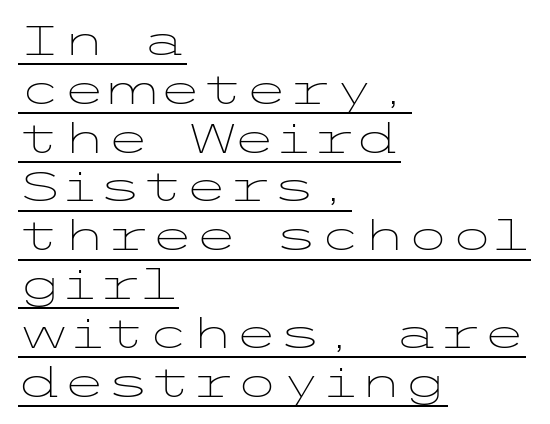
Q: Is the text bold? A: No.
Q: Is the text italic (slanted)? A: No, it is upright.
Q: Is the typeface a serif or a sans-serif typeface? A: Sans-serif.
Q: Is the text underlined? A: Yes.
Q: How is the paragraph aligned? A: Left-aligned.
Q: Is the spacing between letters normal or unusually wide? A: Normal.
Q: Width (condensed, normal, or wide)? A: Wide.
Q: Stroke contrast? A: Low.
Q: x-height? A: Medium.
